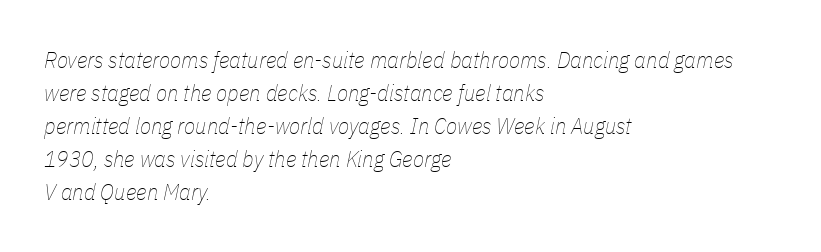
The image shows 23 px text type, italic (leaning right); set left-aligned, normal line spacing (1.44x), normal letter spacing, not underlined.
